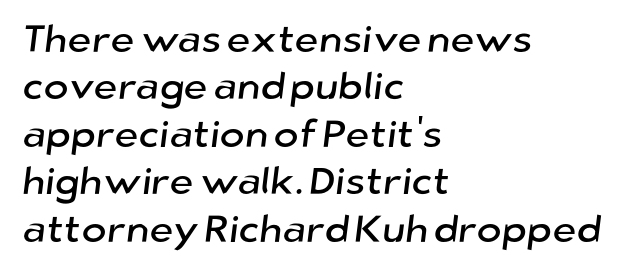
{"serif": "no", "width": "normal", "stroke_contrast": "low", "x_height": "medium", "monospaced": "no", "underline": "no", "align": "left", "line_spacing": "normal", "line_spacing_ratio": 1.25, "letter_spacing": "normal", "letter_spacing_em": 0.0, "glyph_px": 38}
